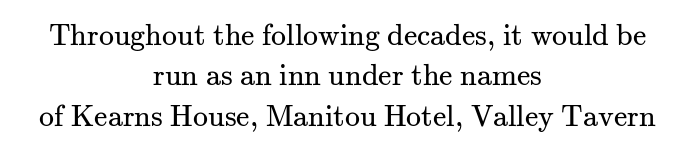
Q: Is the text bold? A: No.
Q: Is the text italic (slanted)? A: No, it is upright.
Q: Is the typeface a serif or a sans-serif typeface? A: Serif.
Q: Is the text underlined? A: No.
Q: How is the paragraph aligned? A: Centered.
Q: Is the spacing between letters normal or unusually wide? A: Normal.
Q: Is the spacing between lines tight, normal or loose? A: Normal.
Q: Width (condensed, normal, or wide)? A: Normal.
Q: Stroke contrast? A: Medium.
Q: x-height? A: Small.
Q: Monospaced? A: No.
